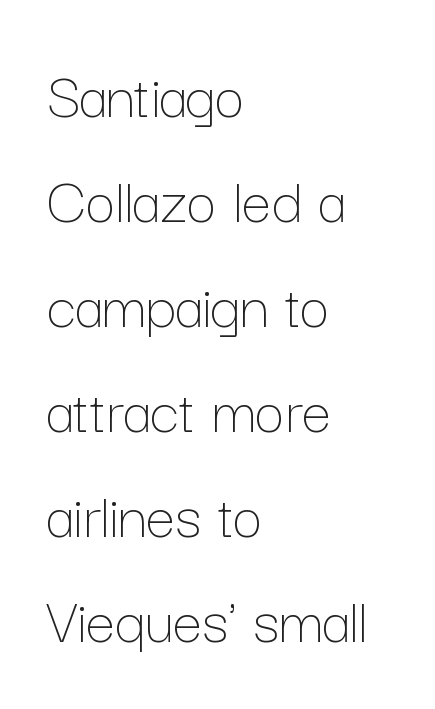
Summary of vertical rhythm: regular, with standard interline spacing. Descenders are the only things crossing below the line. This is roman type, the default non-slanted kind. There is no visible air inserted between adjacent glyphs. Counters stay open thanks to moderate or lighter strokes.
